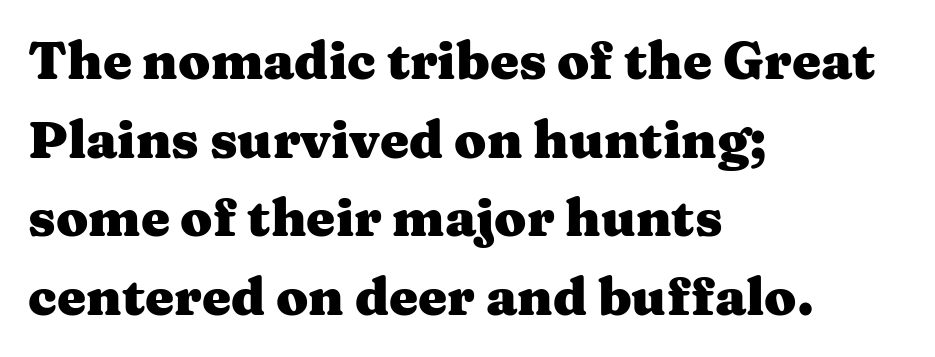
The image shows 52 px heavy, wide serif type, upright; set left-aligned, normal line spacing (1.51x), normal letter spacing, not underlined; medium stroke contrast and a medium x-height.
